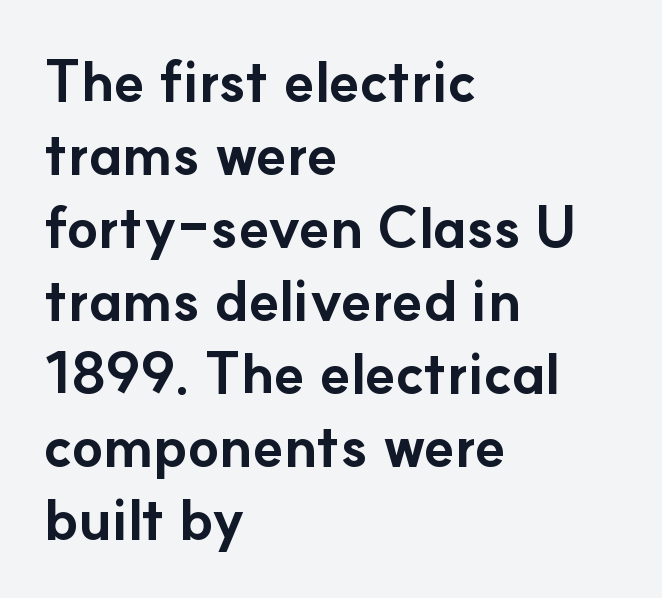
{"serif": "no", "italic": "no", "bold": "yes", "weight": "bold", "width": "normal", "stroke_contrast": "low", "x_height": "small", "monospaced": "no", "underline": "no", "align": "left", "line_spacing": "normal", "line_spacing_ratio": 1.28, "letter_spacing": "normal", "letter_spacing_em": 0.0, "glyph_px": 57}
